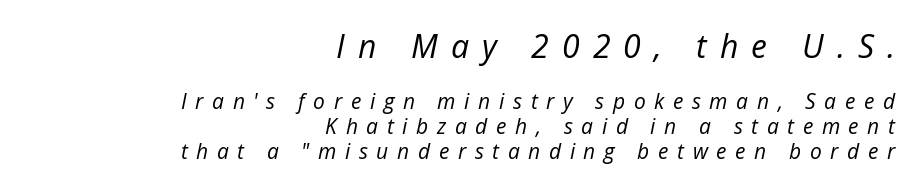
{"italic": "yes", "lean": "right", "slant_degrees": 12, "bold": "no", "weight": "regular", "width": "normal", "stroke_contrast": "low", "x_height": "medium", "monospaced": "no", "underline": "no", "align": "right", "line_spacing_ratio": 1.18, "letter_spacing": "wide", "letter_spacing_em": 0.41, "larger_block": "first", "size_ratio": 1.52, "glyph_px": 32}
